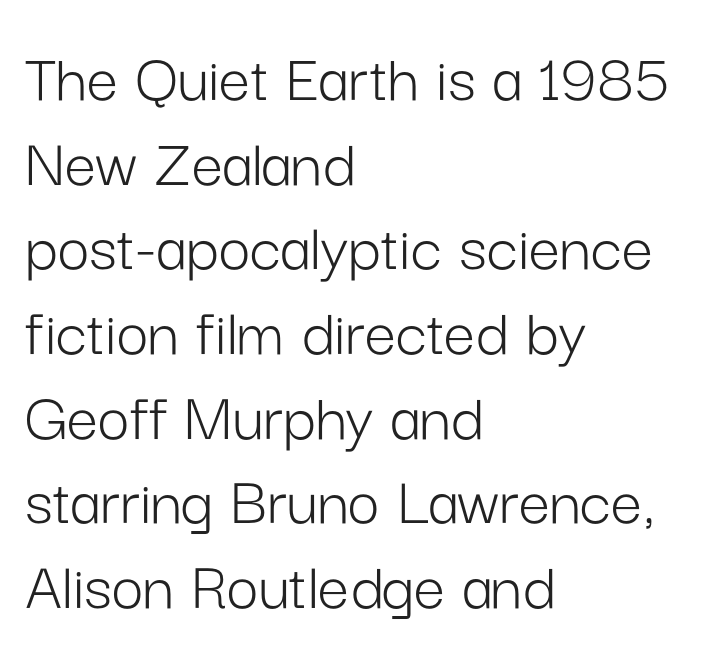
{"serif": "no", "italic": "no", "bold": "no", "weight": "light", "width": "normal", "stroke_contrast": "low", "x_height": "medium", "monospaced": "no", "underline": "no", "align": "left", "line_spacing_ratio": 1.21, "letter_spacing": "normal", "letter_spacing_em": 0.0, "glyph_px": 70}
